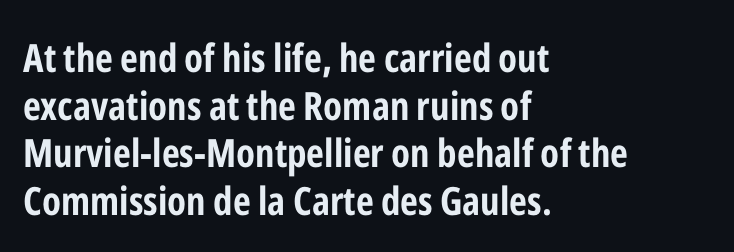
The image shows 39 px bold, condensed sans-serif type, upright; set left-aligned, line spacing 1.22x, normal letter spacing, not underlined; low stroke contrast and a medium x-height.
